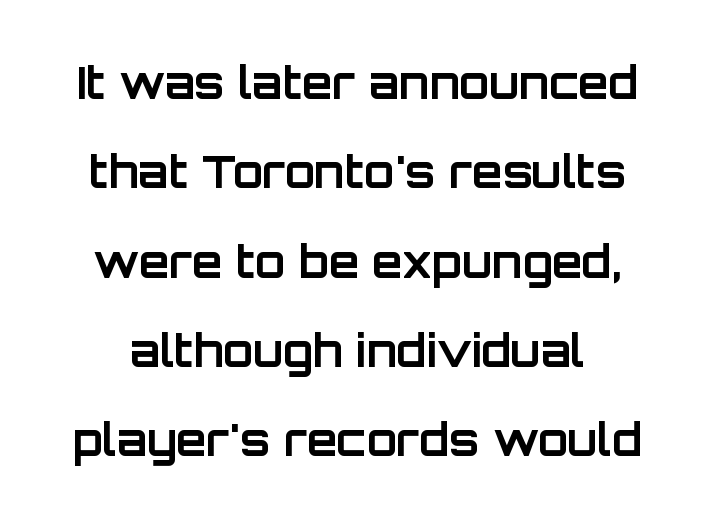
Q: Is the text bold? A: Yes.
Q: Is the text italic (slanted)? A: No, it is upright.
Q: Is the typeface a serif or a sans-serif typeface? A: Sans-serif.
Q: Is the text underlined? A: No.
Q: Is the spacing between letters normal or unusually wide? A: Normal.
Q: Is the spacing between lines tight, normal or loose? A: Loose.
Q: Width (condensed, normal, or wide)? A: Normal.
Q: Stroke contrast? A: Low.
Q: x-height? A: Large.
Q: Monospaced? A: No.
